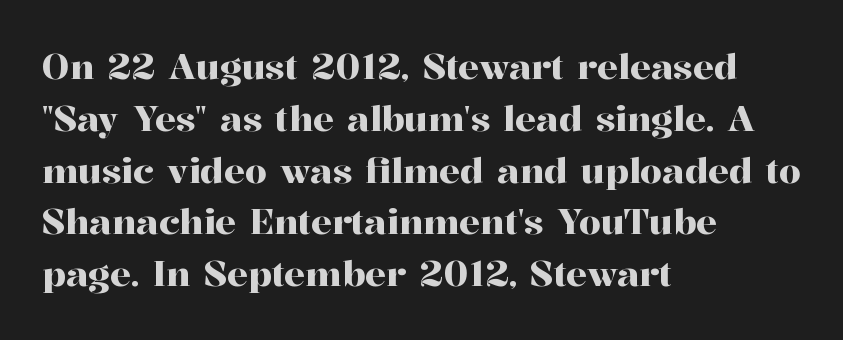
{"serif": "yes", "italic": "no", "width": "normal", "stroke_contrast": "high", "x_height": "medium", "monospaced": "no", "underline": "no", "align": "left", "line_spacing": "normal", "line_spacing_ratio": 1.48, "letter_spacing": "normal", "letter_spacing_em": 0.0, "glyph_px": 35}
